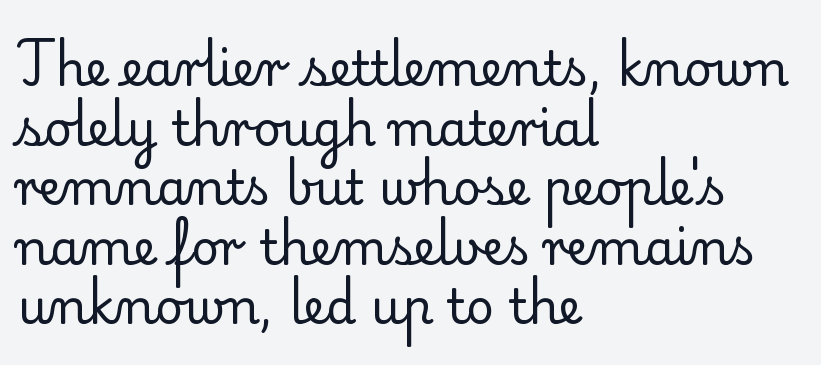
Q: Is the text bold? A: No.
Q: Is the text italic (slanted)? A: No, it is upright.
Q: Is the typeface a serif or a sans-serif typeface? A: Serif.
Q: Is the text underlined? A: No.
Q: How is the paragraph aligned? A: Left-aligned.
Q: Is the spacing between letters normal or unusually wide? A: Normal.
Q: Width (condensed, normal, or wide)? A: Normal.
Q: Stroke contrast? A: Low.
Q: x-height? A: Small.
Q: Monospaced? A: No.
